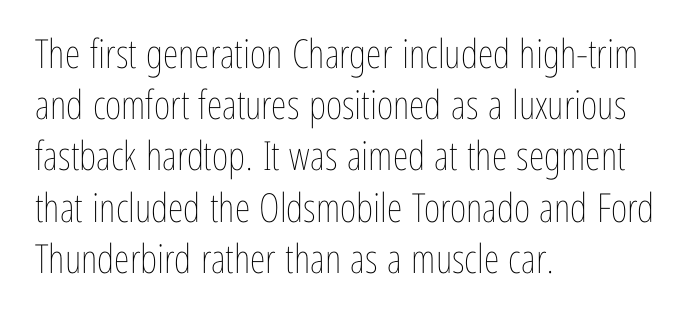
The image shows 40 px thin, condensed type, upright; set left-aligned, normal line spacing (1.28x), normal letter spacing, not underlined; low stroke contrast and a medium x-height.
